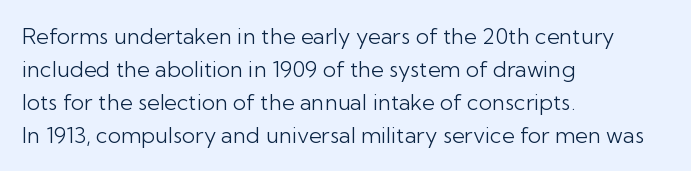
Q: Is the text bold? A: No.
Q: Is the text italic (slanted)? A: No, it is upright.
Q: Is the text underlined? A: No.
Q: How is the paragraph aligned? A: Left-aligned.
Q: Is the spacing between letters normal or unusually wide? A: Normal.
Q: Is the spacing between lines tight, normal or loose? A: Normal.
